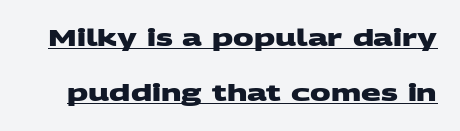
{"bold": "yes", "underline": "yes", "line_spacing": "loose", "line_spacing_ratio": 2.41, "letter_spacing": "normal", "letter_spacing_em": 0.0, "glyph_px": 23}
